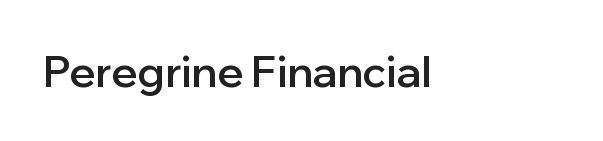
Q: Is the text bold? A: Semi-bold.
Q: Is the text italic (slanted)? A: No, it is upright.
Q: Is the typeface a serif or a sans-serif typeface? A: Sans-serif.
Q: Is the text underlined? A: No.
Q: Is the spacing between letters normal or unusually wide? A: Normal.
Q: Width (condensed, normal, or wide)? A: Normal.
Q: Stroke contrast? A: Low.
Q: x-height? A: Medium.
Q: Monospaced? A: No.
